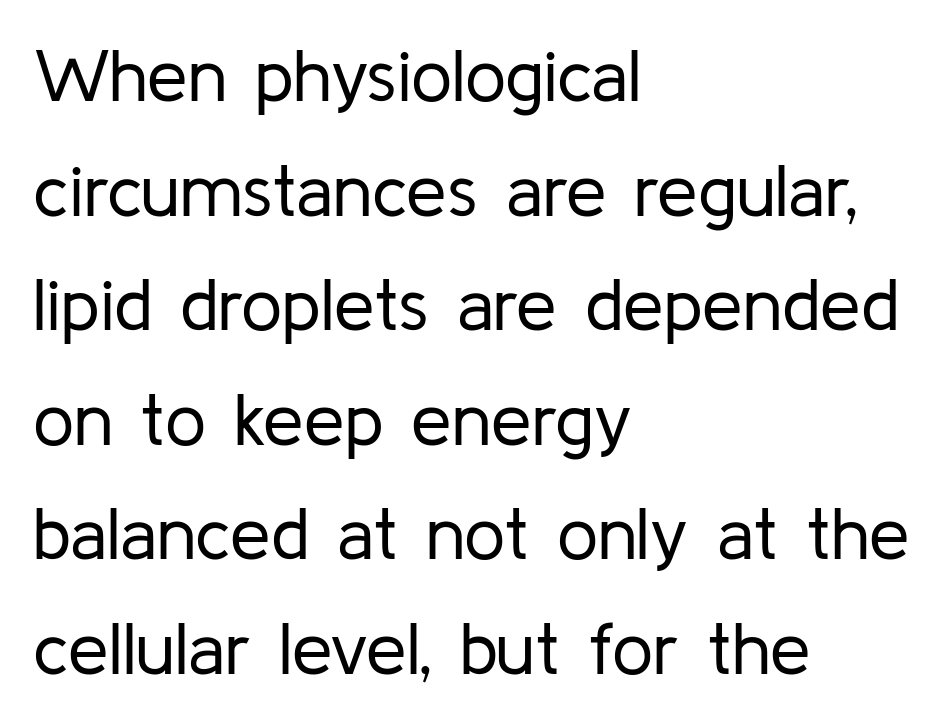
Q: Is the text bold? A: No.
Q: Is the text italic (slanted)? A: No, it is upright.
Q: Is the typeface a serif or a sans-serif typeface? A: Sans-serif.
Q: Is the text underlined? A: No.
Q: How is the paragraph aligned? A: Left-aligned.
Q: Is the spacing between letters normal or unusually wide? A: Normal.
Q: Is the spacing between lines tight, normal or loose? A: Normal.
Q: Width (condensed, normal, or wide)? A: Normal.
Q: Stroke contrast? A: Low.
Q: x-height? A: Medium.
Q: Monospaced? A: No.
